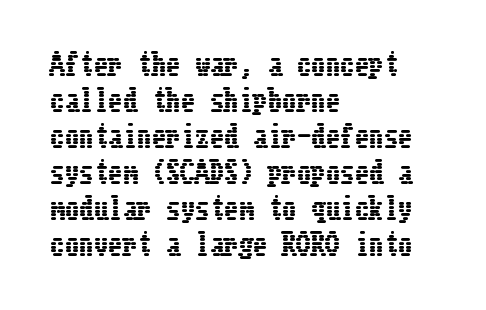
{"italic": "no", "width": "condensed", "stroke_contrast": "low", "x_height": "medium", "underline": "no", "align": "left", "line_spacing_ratio": 1.24, "letter_spacing": "normal", "letter_spacing_em": 0.0, "glyph_px": 29}
